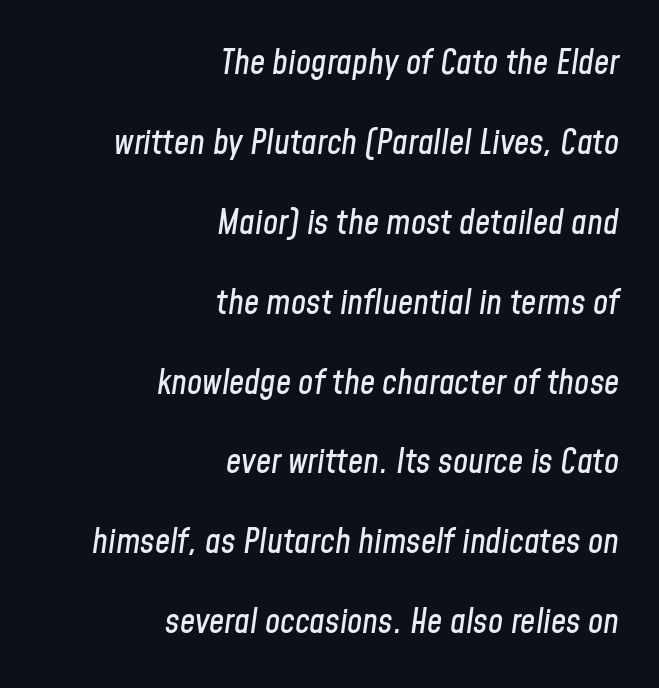
The image shows 34 px condensed type, italic (leaning right); set right-aligned, loose line spacing (2.35x), normal letter spacing, not underlined; low stroke contrast and a medium x-height.
